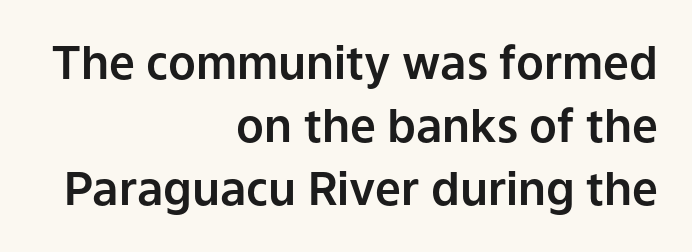
Q: Is the text italic (slanted)? A: No, it is upright.
Q: Is the typeface a serif or a sans-serif typeface? A: Sans-serif.
Q: Is the text underlined? A: No.
Q: How is the paragraph aligned? A: Right-aligned.
Q: Is the spacing between letters normal or unusually wide? A: Normal.
Q: Is the spacing between lines tight, normal or loose? A: Normal.
Q: Width (condensed, normal, or wide)? A: Normal.
Q: Stroke contrast? A: Low.
Q: x-height? A: Medium.
Q: Monospaced? A: No.
